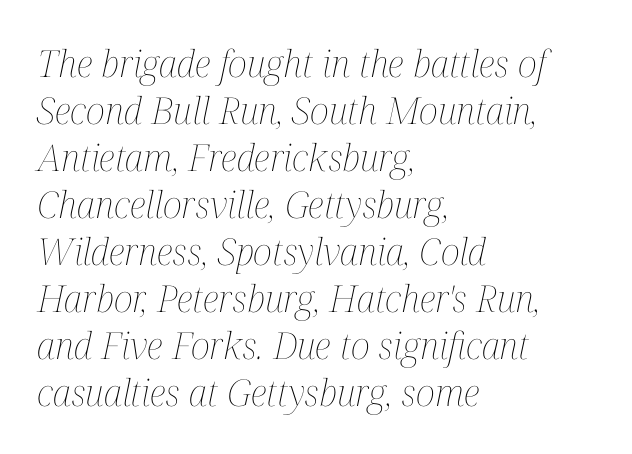
Q: Is the text bold? A: No.
Q: Is the text italic (slanted)? A: Yes, it leans right by about 12 degrees.
Q: Is the text underlined? A: No.
Q: How is the paragraph aligned? A: Left-aligned.
Q: Is the spacing between letters normal or unusually wide? A: Normal.
Q: Is the spacing between lines tight, normal or loose? A: Normal.
Q: Width (condensed, normal, or wide)? A: Condensed.
Q: Stroke contrast? A: Medium.
Q: x-height? A: Medium.
Q: Monospaced? A: No.
